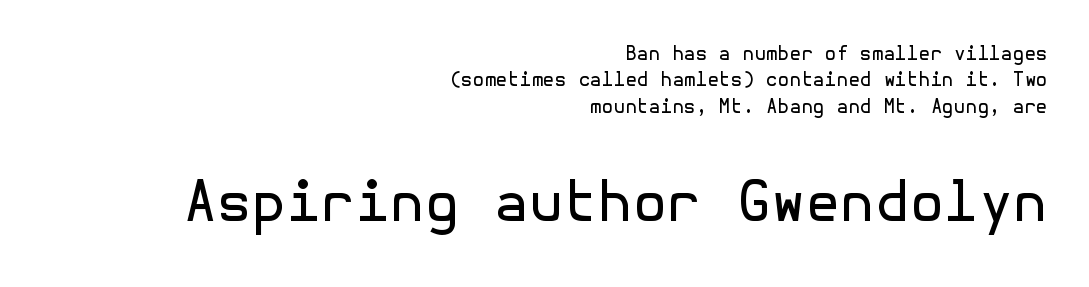
Typographically, this falls in the sans-serif category. The letterforms sit shoulder to shoulder at normal distance. You get the small type first, then a jump to larger type. The typography opts for an upright posture over an oblique one. Line endings align vertically; line beginnings do not. Any mark beneath the type? The region is blank.
